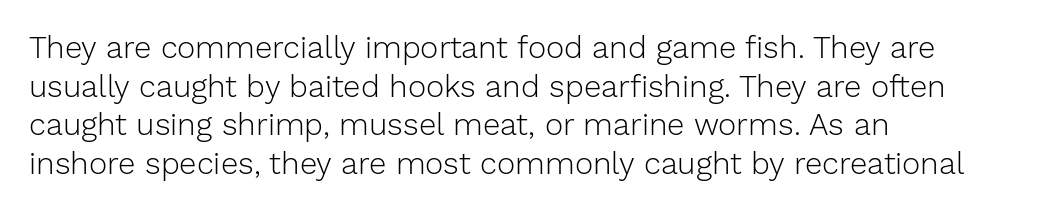
Has an underline been added? It has not. Stem width sits at or under what a default text font uses. Compared with a centered layout, this one pins lines to the left instead. Line spacing here is normal. Honestly, the letter spacing is just normal — you wouldn't notice it. These lines are rendered in a variable-pitch font.
